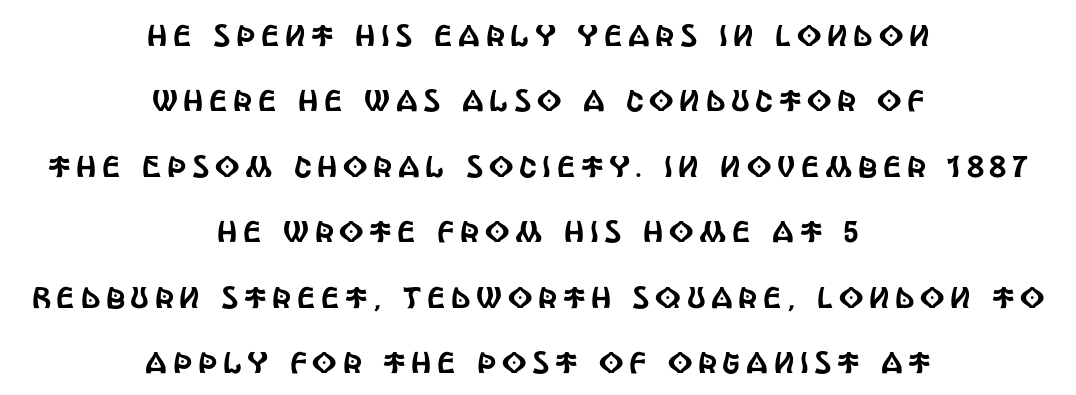
Grotesque or geometric, the face here clearly has no serifs. You could not count columns in this text — the font is proportionally spaced. The glyphs are unaccompanied by any horizontal stroke below them. The type sits square on the baseline with zero lean. One-word summary of the alignment: center.
